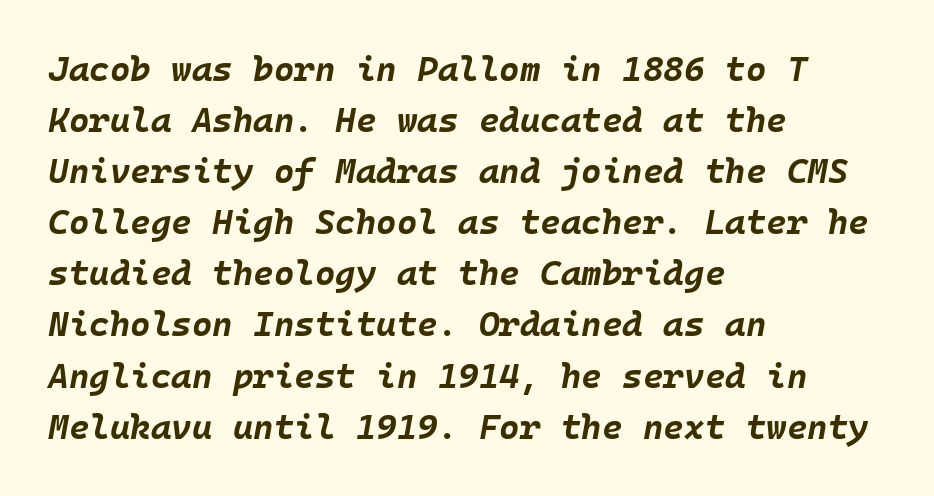
Summary of weight: heavy, a full bold. A classic flush-left, rag-right setting is used for this passage. No word sits above an underline. Normally led — the rows are evenly, conventionally spaced. The passage shown has conventional tracking throughout. The rendering applies a slant to the glyphs.
